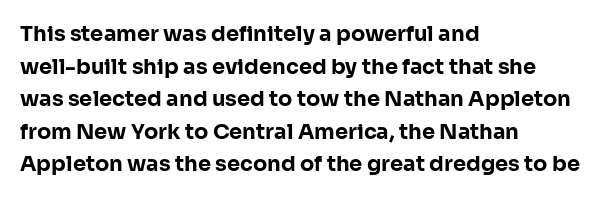
The rendering anchors every line to the left-hand side. In terms of posture, this sample is upright. This sample uses plain, unmodified letter spacing. The gap between lines stays unmarked.
